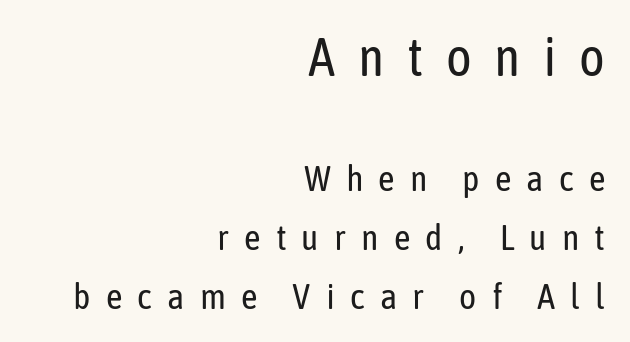
{"serif": "no", "italic": "no", "bold": "no", "weight": "regular", "width": "condensed", "stroke_contrast": "low", "x_height": "medium", "monospaced": "no", "underline": "no", "align": "right", "line_spacing": "normal", "line_spacing_ratio": 1.64, "letter_spacing": "wide", "letter_spacing_em": 0.42, "larger_block": "first", "size_ratio": 1.5, "glyph_px": 54}
